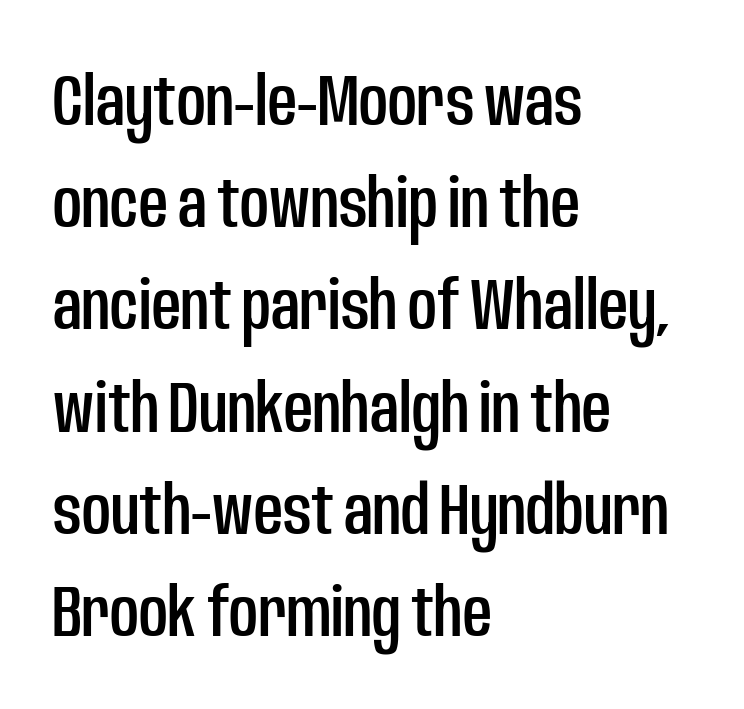
Q: Is the text italic (slanted)? A: No, it is upright.
Q: Is the typeface a serif or a sans-serif typeface? A: Sans-serif.
Q: Is the text underlined? A: No.
Q: How is the paragraph aligned? A: Left-aligned.
Q: Is the spacing between letters normal or unusually wide? A: Normal.
Q: Is the spacing between lines tight, normal or loose? A: Normal.
Q: Width (condensed, normal, or wide)? A: Condensed.
Q: Stroke contrast? A: Low.
Q: x-height? A: Large.
Q: Monospaced? A: No.
